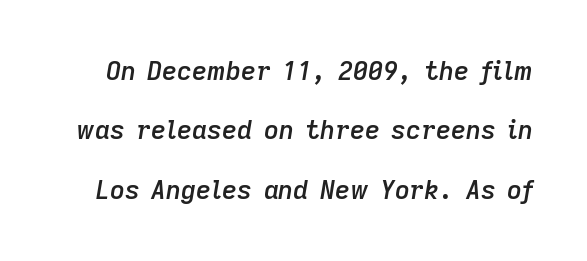
This is oblique type, the kind used for emphasis or titles. Underline: absent. Typesetter's note: demi weight, one step under bold. You could fit nearly another row in the gap between these rows. Nothing unusual about the tracking: characters are spaced as the font intends.
